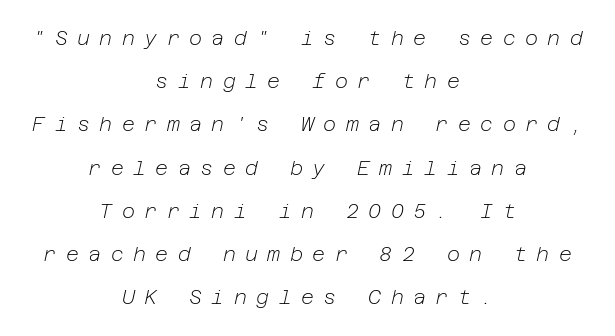
Teacher's note: observe the equal gaps on both sides — that is centered alignment. The zone under the glyphs is completely vacant. Compared with typical body copy, the letter spacing here is much looser. If you measured baseline to baseline, you'd find a long distance. Letters have the restrained weight of plain body copy at most.
